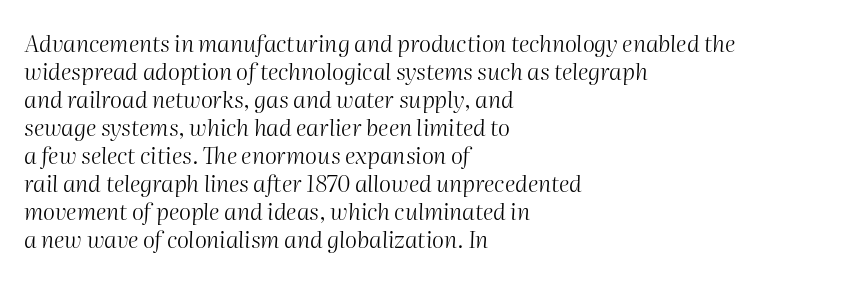
The image shows 23 px text type, italic (leaning right); set left-aligned, line spacing 1.22x, normal letter spacing, not underlined.
